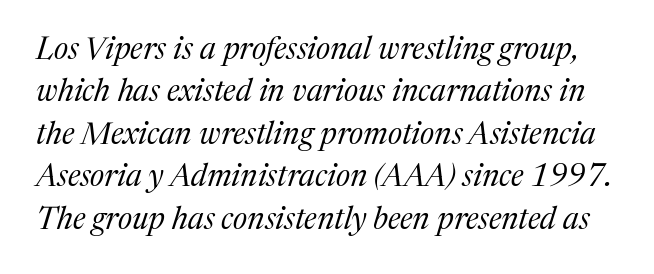
Q: Is the text bold? A: No.
Q: Is the text italic (slanted)? A: Yes, it leans right by about 17 degrees.
Q: Is the typeface a serif or a sans-serif typeface? A: Serif.
Q: Is the text underlined? A: No.
Q: Is the spacing between letters normal or unusually wide? A: Normal.
Q: Is the spacing between lines tight, normal or loose? A: Normal.
Q: Width (condensed, normal, or wide)? A: Normal.
Q: Stroke contrast? A: Medium.
Q: x-height? A: Medium.
Q: Monospaced? A: No.
